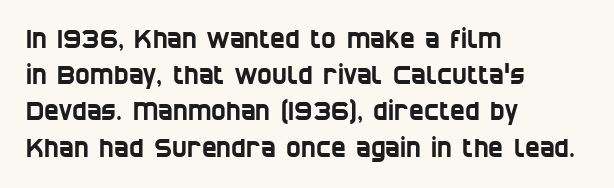
The image shows 25 px text type; set left-aligned, normal line spacing (1.45x), normal letter spacing, not underlined.
